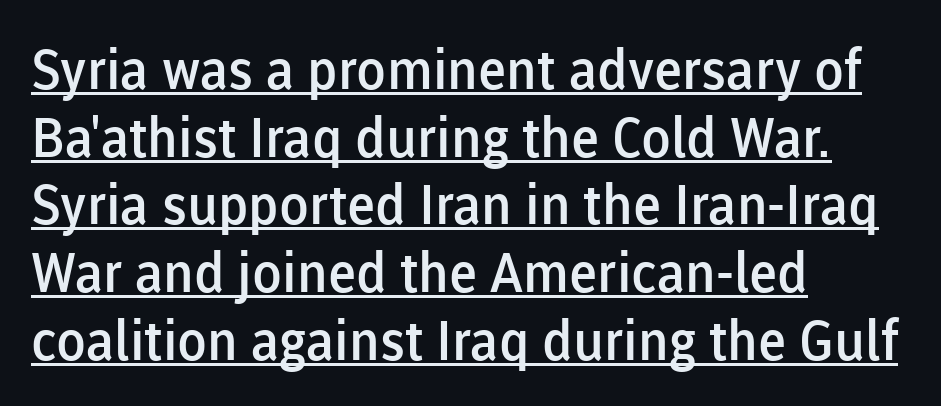
The image shows 55 px semibold sans-serif type, upright; set left-aligned, line spacing 1.23x, normal letter spacing, underlined; low stroke contrast and a medium x-height.
